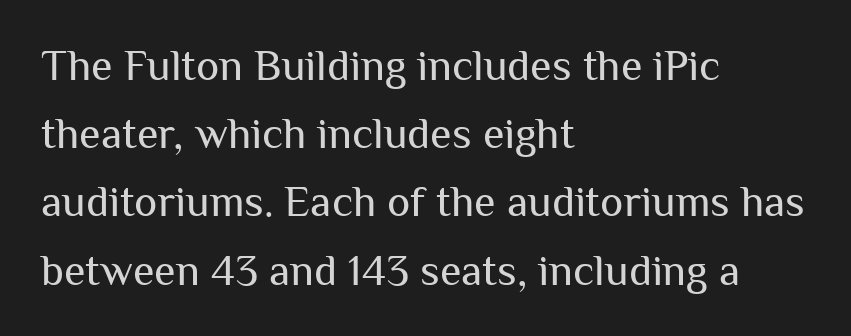
Q: Is the text bold? A: No.
Q: Is the text italic (slanted)? A: No, it is upright.
Q: Is the typeface a serif or a sans-serif typeface? A: Sans-serif.
Q: Is the text underlined? A: No.
Q: How is the paragraph aligned? A: Left-aligned.
Q: Is the spacing between letters normal or unusually wide? A: Normal.
Q: Is the spacing between lines tight, normal or loose? A: Normal.
Q: Width (condensed, normal, or wide)? A: Normal.
Q: Stroke contrast? A: Medium.
Q: x-height? A: Medium.
Q: Monospaced? A: No.
